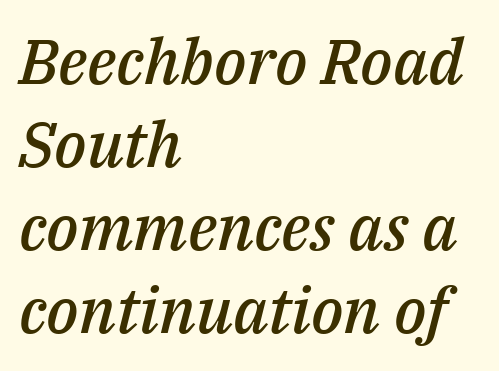
The image shows 63 px semibold type, italic (leaning right); set left-aligned, normal line spacing (1.32x), normal letter spacing, not underlined; medium stroke contrast and a medium x-height.
